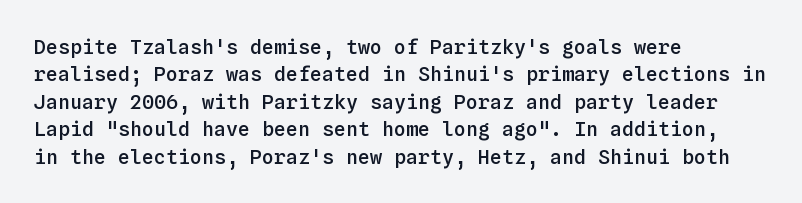
Q: Is the text bold? A: Semi-bold.
Q: Is the text italic (slanted)? A: No, it is upright.
Q: Is the text underlined? A: No.
Q: How is the paragraph aligned? A: Left-aligned.
Q: Is the spacing between letters normal or unusually wide? A: Normal.
Q: Is the spacing between lines tight, normal or loose? A: Normal.
